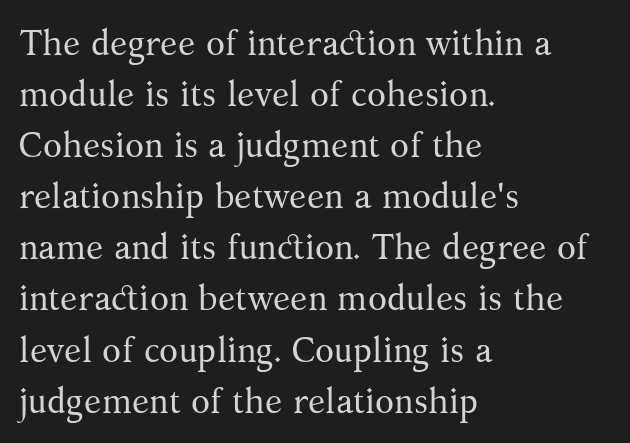
The image shows 35 px regular-weight serif type, upright; set left-aligned, normal line spacing (1.46x), normal letter spacing, not underlined; medium stroke contrast and a medium x-height.
